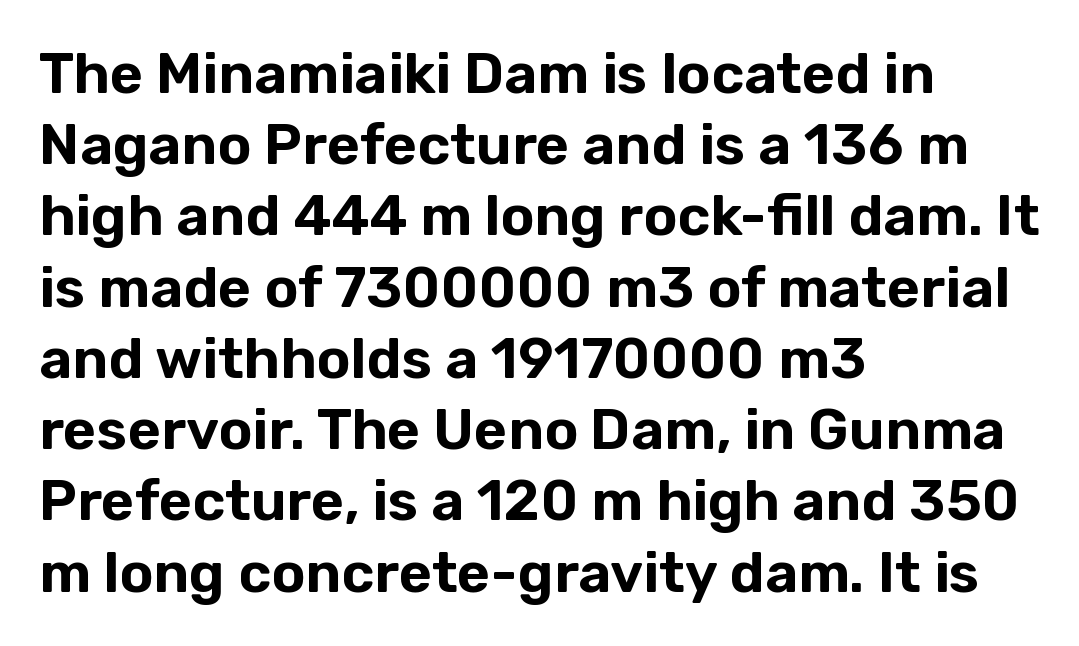
The image shows 57 px sans-serif type, upright; set left-aligned, normal line spacing (1.25x), normal letter spacing, not underlined; low stroke contrast and a medium x-height.
